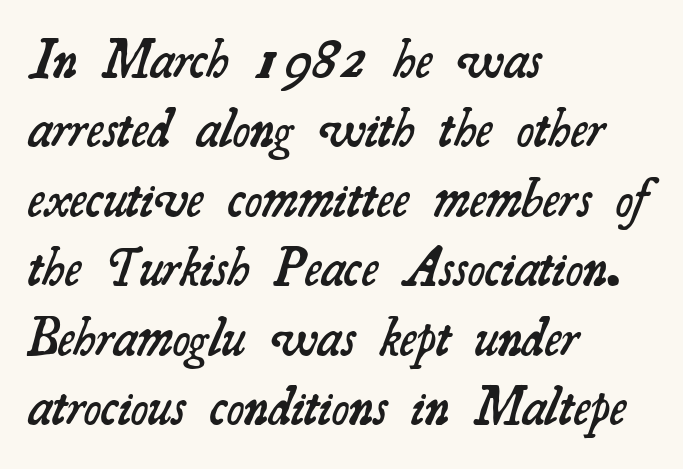
{"serif": "yes", "bold": "semi", "weight": "semibold", "width": "normal", "stroke_contrast": "medium", "x_height": "small", "monospaced": "no", "underline": "no", "align": "left", "line_spacing": "normal", "line_spacing_ratio": 1.31, "letter_spacing": "normal", "letter_spacing_em": 0.0, "glyph_px": 53}
